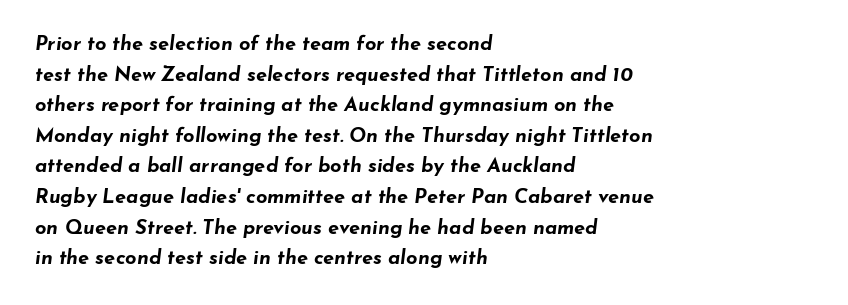
Q: Is the text bold? A: Yes.
Q: Is the text italic (slanted)? A: Yes, it leans right by about 7 degrees.
Q: Is the text underlined? A: No.
Q: How is the paragraph aligned? A: Left-aligned.
Q: Is the spacing between letters normal or unusually wide? A: Normal.
Q: Is the spacing between lines tight, normal or loose? A: Normal.
